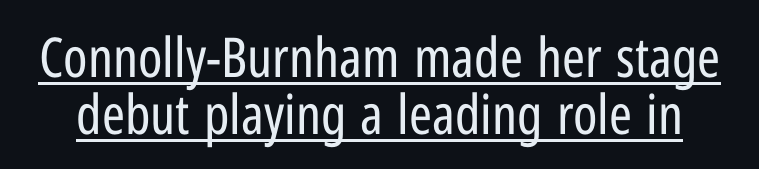
{"serif": "no", "italic": "no", "bold": "no", "weight": "regular", "width": "condensed", "stroke_contrast": "low", "x_height": "medium", "monospaced": "no", "underline": "yes", "line_spacing": "tight", "line_spacing_ratio": 1.03, "letter_spacing": "normal", "letter_spacing_em": 0.0, "glyph_px": 55}
